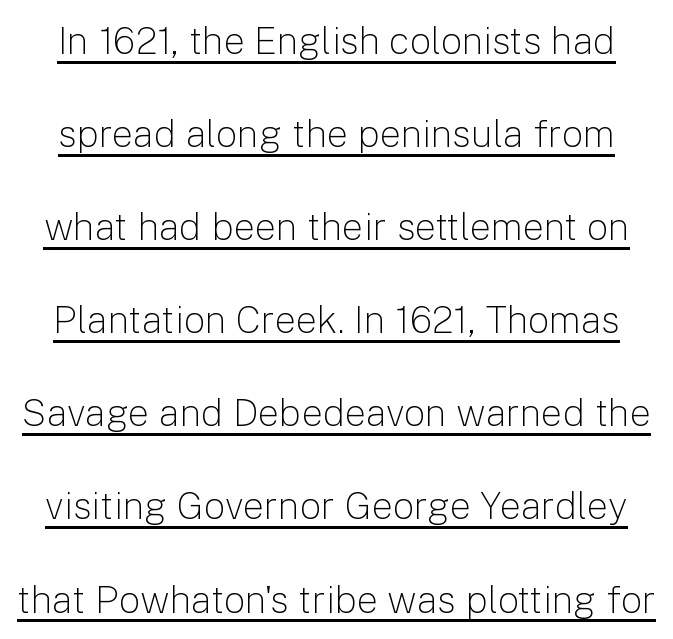
The image shows 38 px light sans-serif type, upright; set loose line spacing (2.45x), normal letter spacing, underlined; low stroke contrast and a medium x-height.
